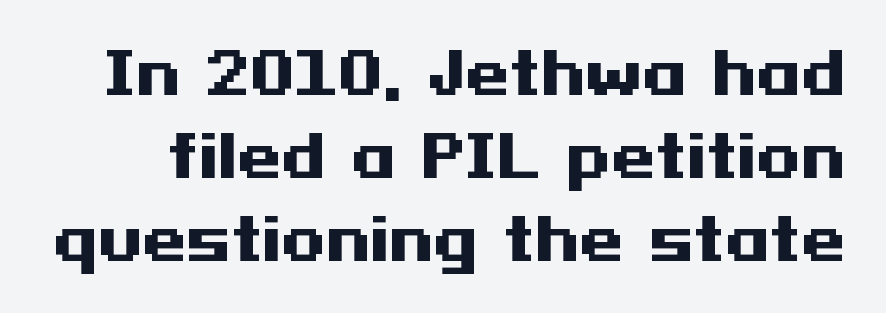
{"serif": "no", "italic": "no", "bold": "yes", "weight": "heavy", "width": "wide", "stroke_contrast": "medium", "x_height": "medium", "underline": "no", "line_spacing": "normal", "line_spacing_ratio": 1.46, "letter_spacing": "normal", "letter_spacing_em": 0.0, "glyph_px": 57}
